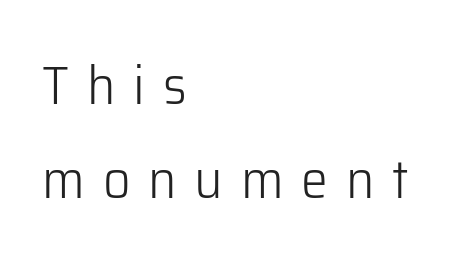
{"serif": "no", "italic": "no", "bold": "no", "weight": "light", "width": "normal", "stroke_contrast": "low", "x_height": "medium", "monospaced": "no", "underline": "no", "align": "left", "line_spacing_ratio": 1.74, "letter_spacing": "wide", "letter_spacing_em": 0.33, "glyph_px": 54}
